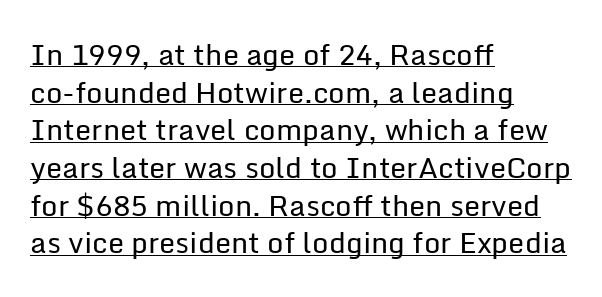
The image shows 29 px regular-weight sans-serif type, upright; set left-aligned, normal line spacing (1.3x), normal letter spacing, underlined; low stroke contrast and a medium x-height.
